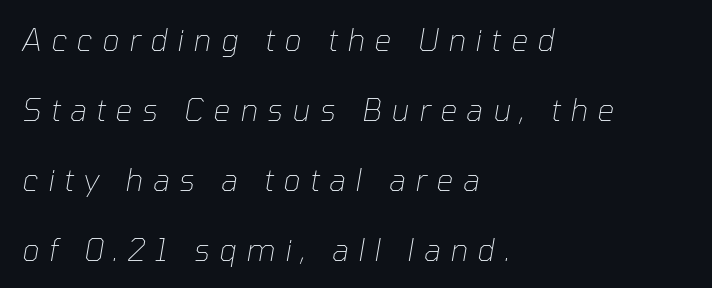
Note the varied advance widths — an 'i' is clearly narrower than an 'm'. Students, note that the glyphs here are deliberately spaced far apart. Weight: in the light-to-regular range. The rendering applies a slant to the glyphs.
